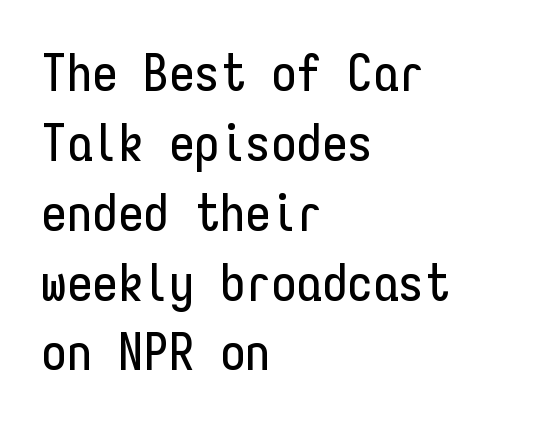
The image shows 51 px condensed sans-serif type, upright, monospaced; set left-aligned, normal line spacing (1.37x), normal letter spacing, not underlined; low stroke contrast and a medium x-height.
